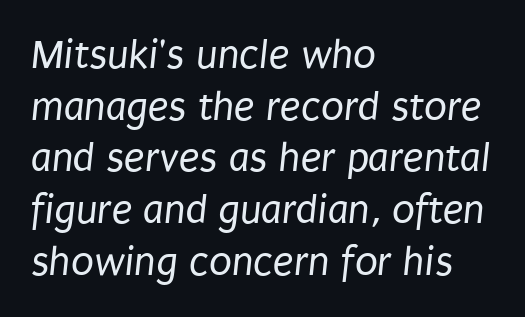
The image shows 42 px regular-weight, condensed sans-serif type; set left-aligned, line spacing 1.23x, normal letter spacing, not underlined; low stroke contrast and a large x-height.
